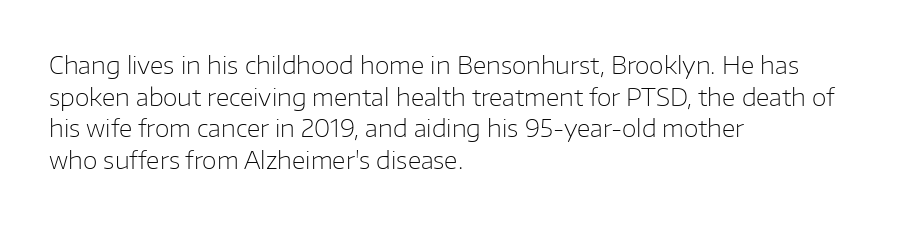
Leftover space on each line is placed entirely after the last word. The typesetting does not lean heavy: it is not bold. Honestly, the letter spacing is just normal — you wouldn't notice it. Underline: absent. If you drew a line through each stem, it would be perfectly vertical.
